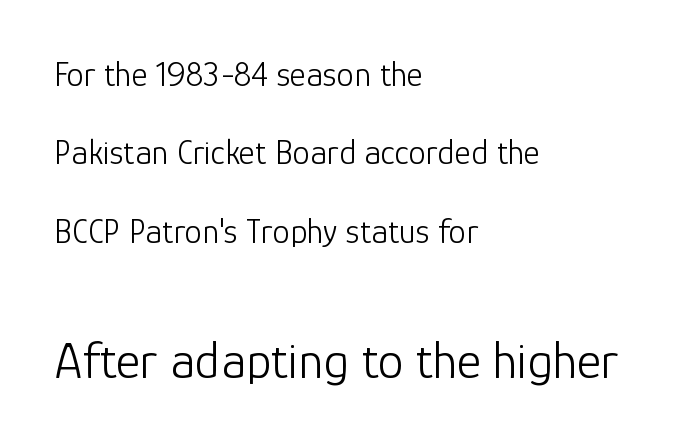
The rendering enlarges the type as you move from the upper chunk to the lower. Type without underlining. The face used here is rendered with its standard letterfit. What kind of face is this? One without serifs — a sans. The font's upright variant was chosen for this text.
